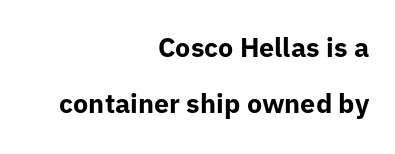
The image shows 27 px bold type, upright; set right-aligned, loose line spacing (2.06x), normal letter spacing, not underlined.
